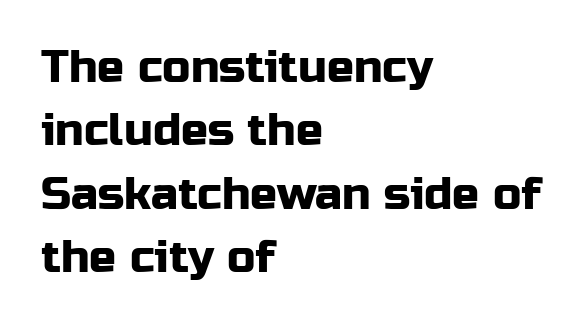
The image shows 45 px sans-serif type, upright; set left-aligned, normal line spacing (1.41x), normal letter spacing, not underlined; low stroke contrast and a medium x-height.
